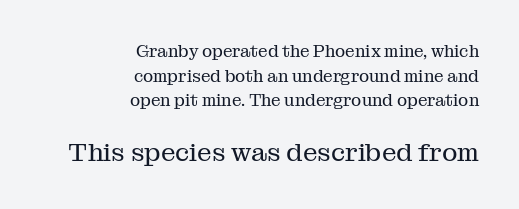
The image shows 26 px text type, upright; set right-aligned, normal line spacing (1.45x), normal letter spacing, not underlined; the second (bottom) block is 1.53x larger.
